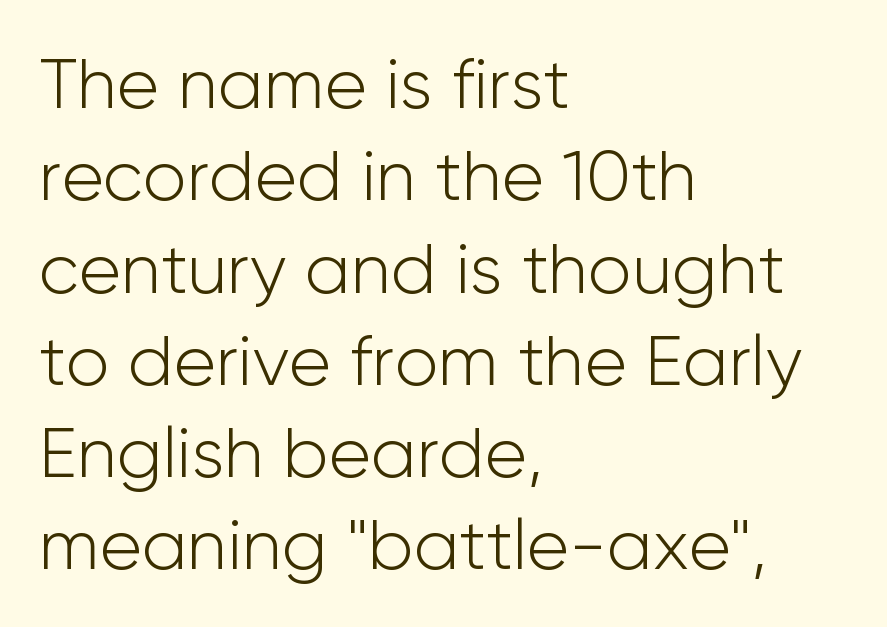
The space directly below the letters is spotless. The axis of the letterforms is exactly vertical. The lines sit at an ordinary, default distance from one another. The text block is weighted toward the left margin, trailing off unevenly rightward. The typeface has the unassuming heft of standard copy or less.
